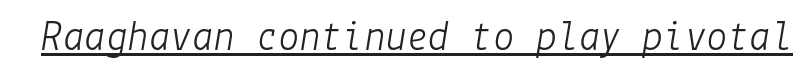
Q: Is the text bold? A: No.
Q: Is the text italic (slanted)? A: Yes, it leans right by about 9 degrees.
Q: Is the text underlined? A: Yes.
Q: Is the spacing between letters normal or unusually wide? A: Normal.
Q: Width (condensed, normal, or wide)? A: Normal.
Q: Stroke contrast? A: Low.
Q: x-height? A: Medium.
